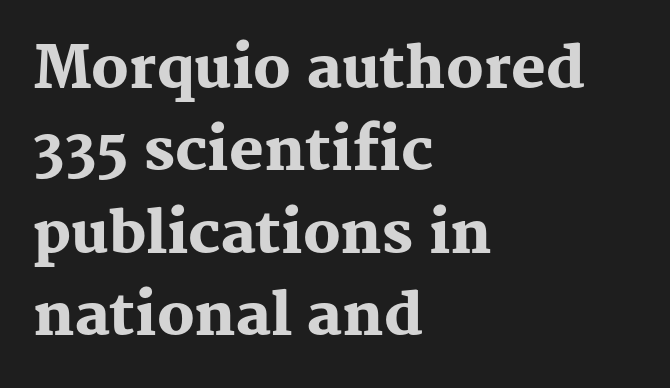
The image shows 58 px heavy serif type, upright; set left-aligned, normal line spacing (1.42x), normal letter spacing, not underlined; medium stroke contrast and a medium x-height.
